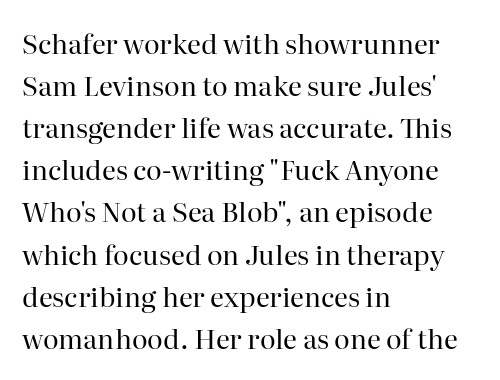
Each new line begins a customary step beneath the previous one. The passage shown is not underscored anywhere. Weight: not bold — regular or lighter. Nope, not italic — everything's standing straight. A classic flush-left, rag-right setting is used for this passage.
